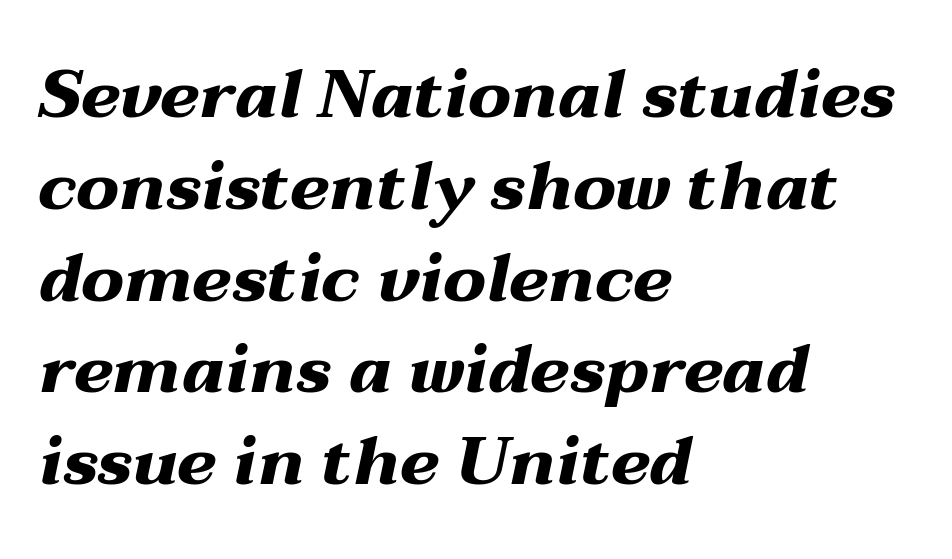
In terms of letterspacing, this is plain default setting. Vertically, the passage feels balanced, rows spaced as you'd expect. These lines are rendered in a variable-pitch font. Italic: yes, the glyphs are oblique. The rendering uses a bold face; every stroke is thick and dark. This rendering features lettering with no underline.
